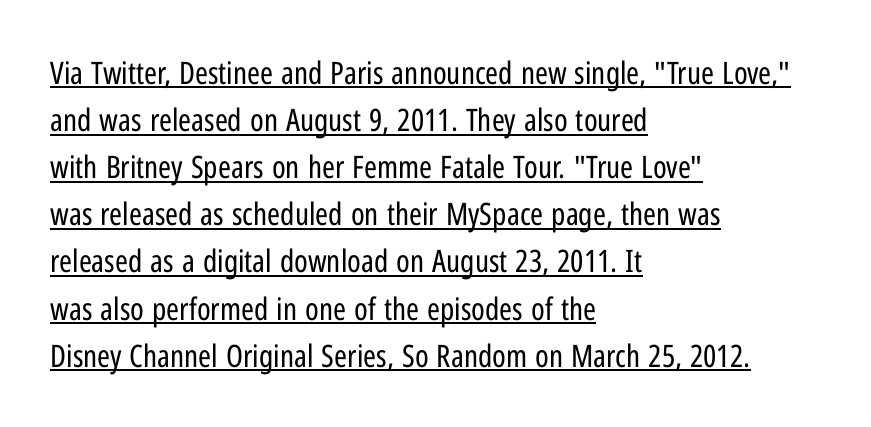
{"serif": "no", "italic": "no", "bold": "no", "weight": "regular", "width": "condensed", "stroke_contrast": "low", "x_height": "medium", "monospaced": "no", "underline": "yes", "align": "left", "line_spacing": "normal", "line_spacing_ratio": 1.52, "letter_spacing": "normal", "letter_spacing_em": 0.0, "glyph_px": 31}
